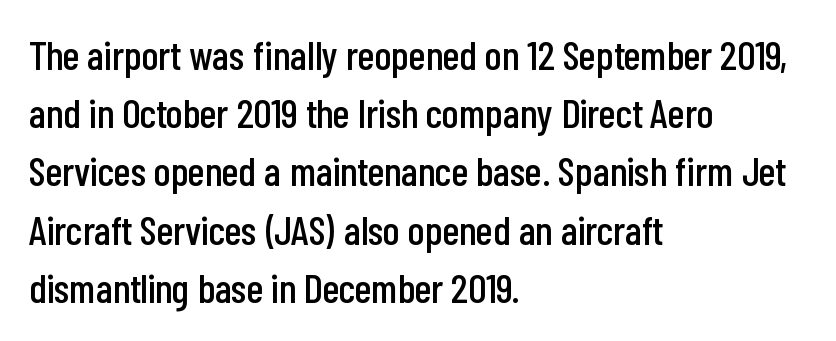
{"serif": "no", "italic": "no", "width": "condensed", "stroke_contrast": "low", "x_height": "medium", "monospaced": "no", "underline": "no", "align": "left", "line_spacing": "normal", "line_spacing_ratio": 1.42, "letter_spacing": "normal", "letter_spacing_em": 0.0, "glyph_px": 41}
